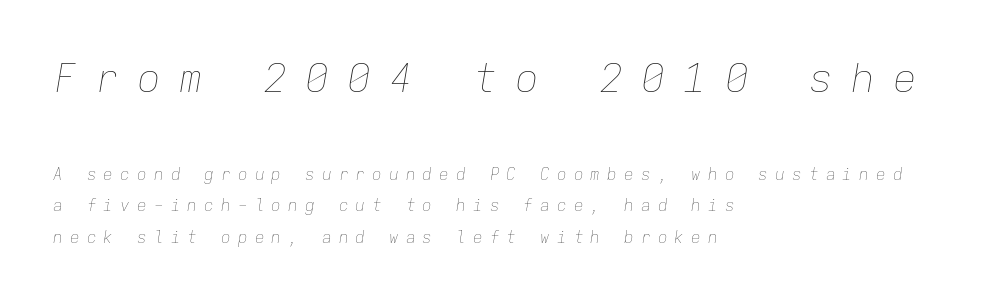
{"italic": "yes", "lean": "right", "slant_degrees": 9, "bold": "no", "weight": "thin", "width": "normal", "stroke_contrast": "low", "x_height": "medium", "monospaced": "yes", "underline": "no", "align": "left", "line_spacing": "loose", "line_spacing_ratio": 1.97, "letter_spacing": "wide", "letter_spacing_em": 0.45, "larger_block": "first", "size_ratio": 2.5, "glyph_px": 40}
